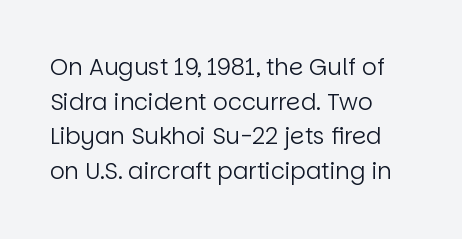
The image shows 23 px text type, upright; set left-aligned, normal line spacing (1.51x), normal letter spacing, not underlined.
